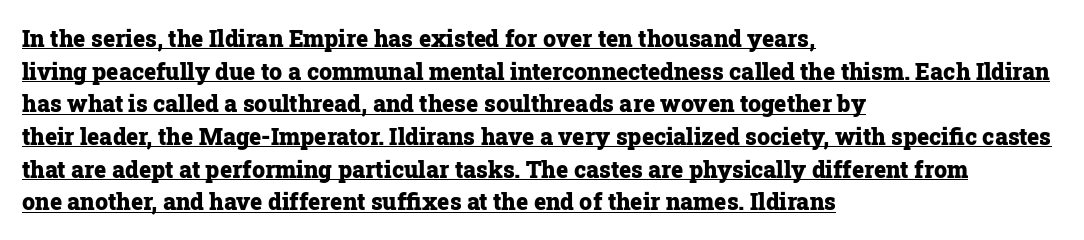
The image shows 23 px bold type, upright; set left-aligned, normal line spacing (1.42x), normal letter spacing, underlined.
